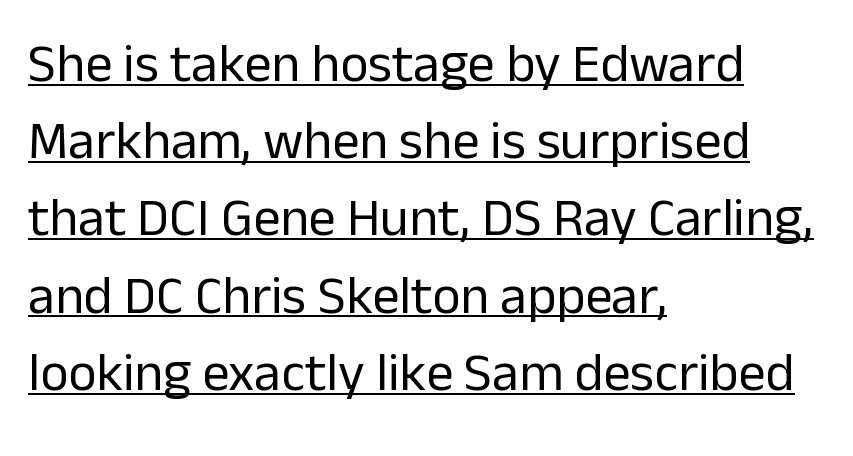
Look at the bottom of the vertical strokes: they stop flat, with no serifs. Underline: present. The lines sit at an ordinary, default distance from one another. Note the varied advance widths — an 'i' is clearly narrower than an 'm'. These lines were composed using upright roman letters.
